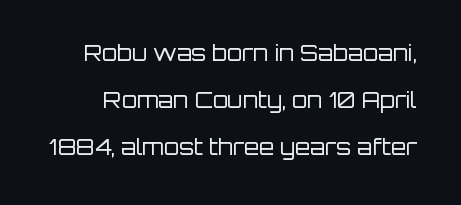
Q: Is the text bold? A: No.
Q: Is the text italic (slanted)? A: No, it is upright.
Q: Is the text underlined? A: No.
Q: Is the spacing between letters normal or unusually wide? A: Normal.
Q: Is the spacing between lines tight, normal or loose? A: Loose.
